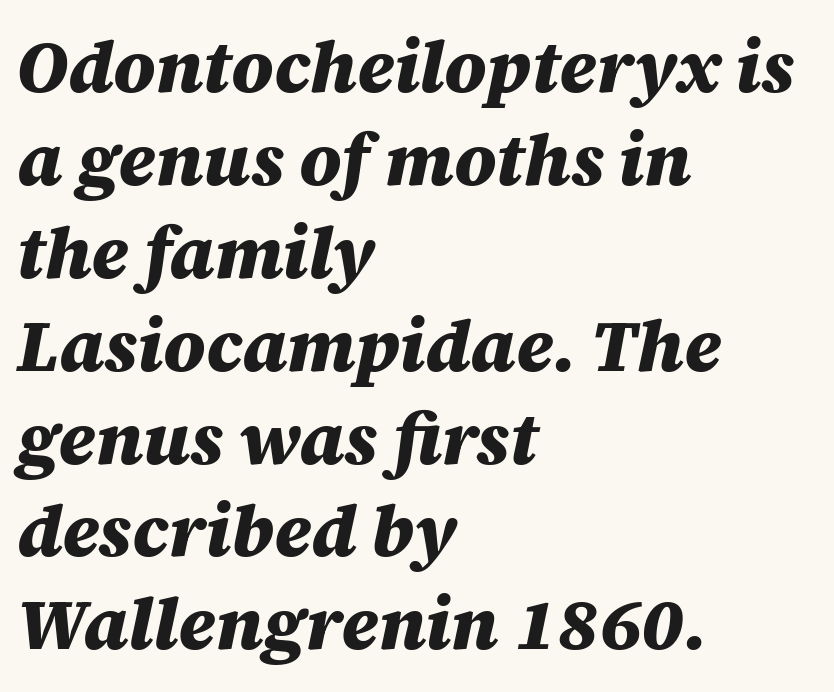
Q: Is the text bold? A: Yes.
Q: Is the text italic (slanted)? A: Yes, it leans right by about 12 degrees.
Q: Is the text underlined? A: No.
Q: How is the paragraph aligned? A: Left-aligned.
Q: Is the spacing between letters normal or unusually wide? A: Normal.
Q: Is the spacing between lines tight, normal or loose? A: Normal.
Q: Width (condensed, normal, or wide)? A: Normal.
Q: Stroke contrast? A: Medium.
Q: x-height? A: Large.
Q: Monospaced? A: No.
